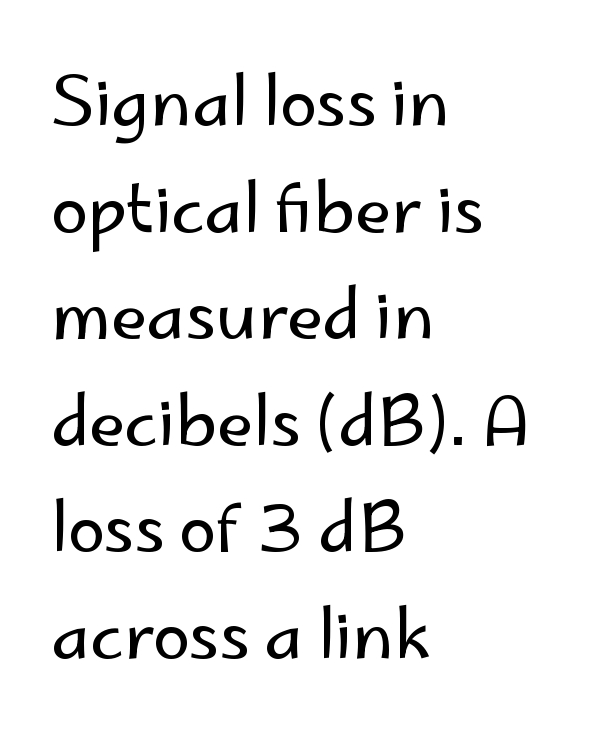
Q: Is the text bold? A: No.
Q: Is the text italic (slanted)? A: No, it is upright.
Q: Is the typeface a serif or a sans-serif typeface? A: Sans-serif.
Q: Is the text underlined? A: No.
Q: How is the paragraph aligned? A: Left-aligned.
Q: Is the spacing between letters normal or unusually wide? A: Normal.
Q: Is the spacing between lines tight, normal or loose? A: Normal.
Q: Width (condensed, normal, or wide)? A: Normal.
Q: Stroke contrast? A: Low.
Q: x-height? A: Small.
Q: Monospaced? A: No.
